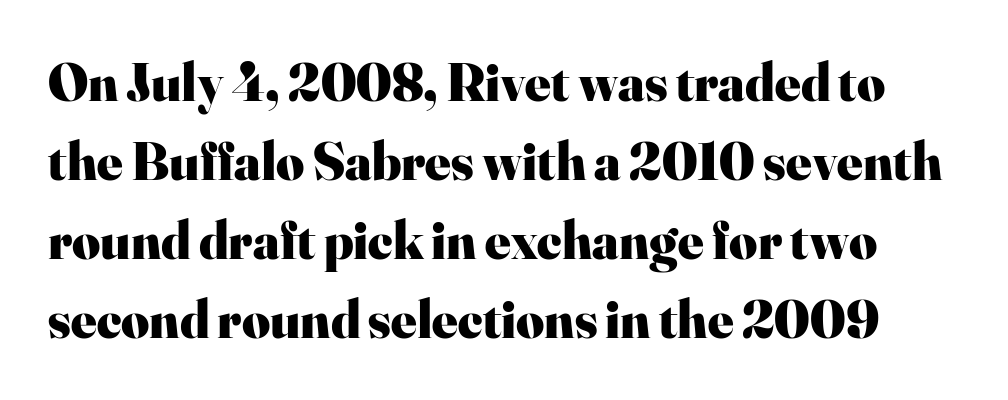
Q: Is the text bold? A: Yes.
Q: Is the text italic (slanted)? A: No, it is upright.
Q: Is the typeface a serif or a sans-serif typeface? A: Serif.
Q: Is the text underlined? A: No.
Q: Is the spacing between letters normal or unusually wide? A: Normal.
Q: Is the spacing between lines tight, normal or loose? A: Normal.
Q: Width (condensed, normal, or wide)? A: Normal.
Q: Stroke contrast? A: High.
Q: x-height? A: Small.
Q: Monospaced? A: No.
